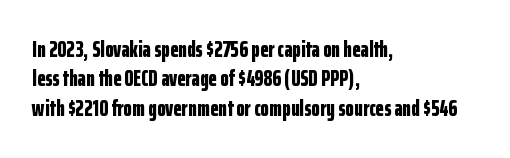
The image shows 22 px bold type, upright; set left-aligned, normal line spacing (1.34x), normal letter spacing, not underlined.
